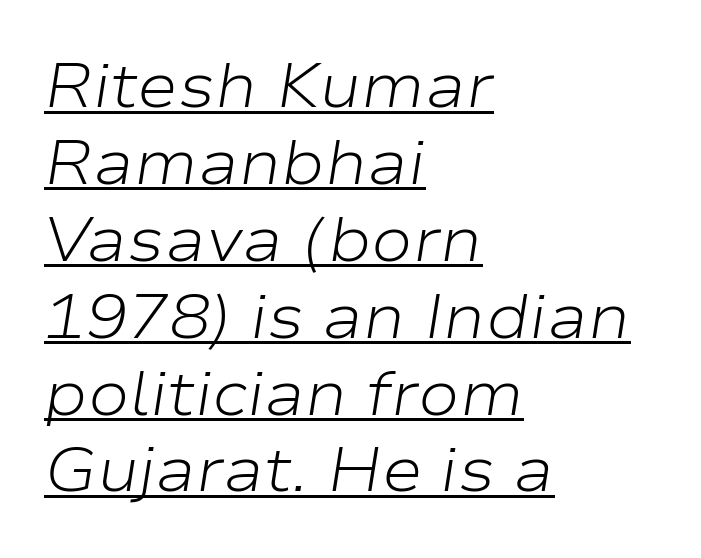
The passage shown is typed in a proportional face where columns would drift. A rule runs beneath these lines of type. Slant detected: the letters are inclined. The weight tops out at a normal text grade. Compared with a centered layout, this one pins lines to the left instead. These lines keep a tight, regular rhythm from letter to letter.
